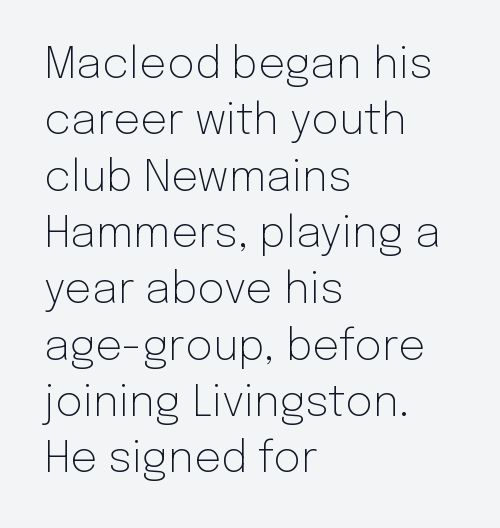
The image shows 43 px light sans-serif type, upright; set left-aligned, normal line spacing (1.31x), normal letter spacing, not underlined; low stroke contrast and a medium x-height.
